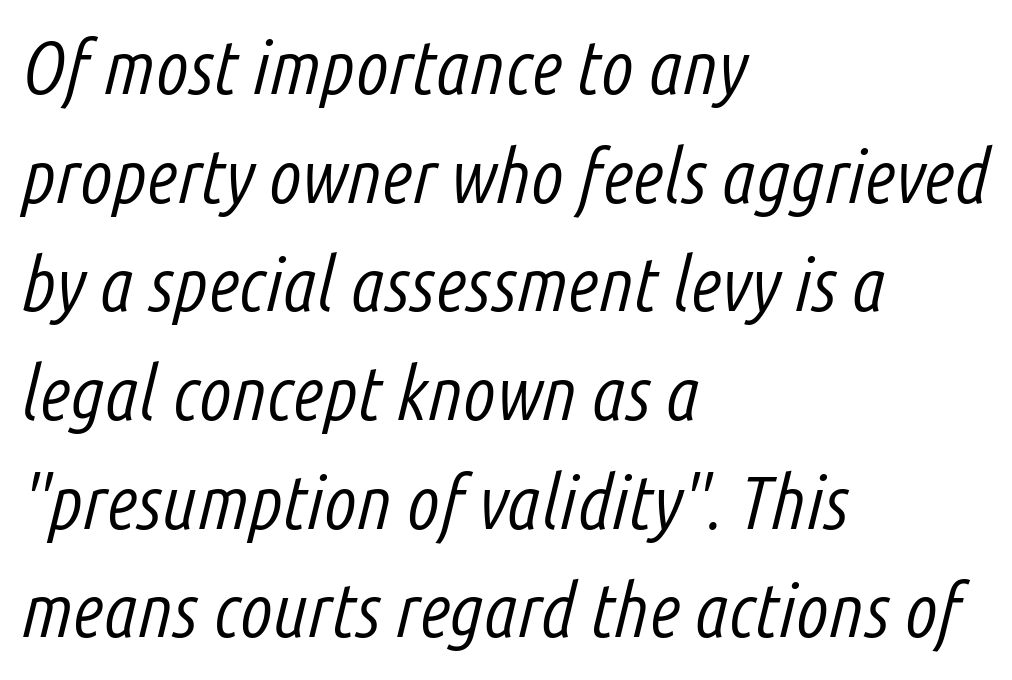
Do the characters align in a grid? No, the font is proportional. Baseline-to-baseline distance is the conventional proportion of letter height. This sample uses plain, unmodified letter spacing. Emphasis-style slanted type is in use. Decoration check: the copy has no underline.
